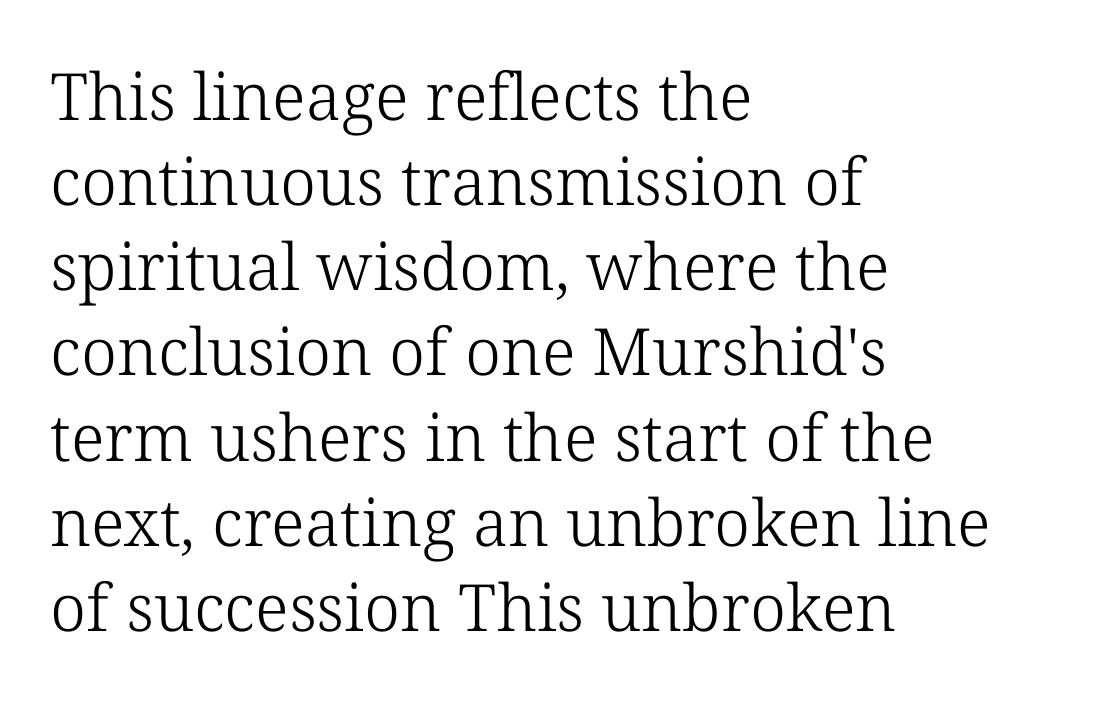
Q: Is the text bold? A: No.
Q: Is the text italic (slanted)? A: No, it is upright.
Q: Is the typeface a serif or a sans-serif typeface? A: Serif.
Q: Is the text underlined? A: No.
Q: How is the paragraph aligned? A: Left-aligned.
Q: Is the spacing between letters normal or unusually wide? A: Normal.
Q: Is the spacing between lines tight, normal or loose? A: Normal.
Q: Width (condensed, normal, or wide)? A: Normal.
Q: Stroke contrast? A: Low.
Q: x-height? A: Medium.
Q: Monospaced? A: No.
